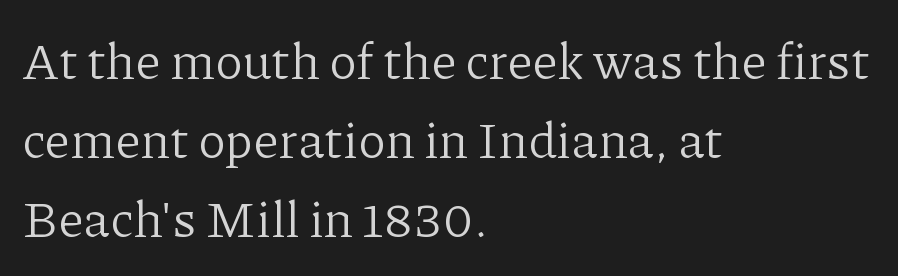
{"serif": "yes", "italic": "no", "bold": "no", "weight": "light", "width": "normal", "stroke_contrast": "low", "x_height": "medium", "monospaced": "no", "underline": "no", "align": "left", "line_spacing": "normal", "line_spacing_ratio": 1.55, "letter_spacing": "normal", "letter_spacing_em": 0.0, "glyph_px": 51}
